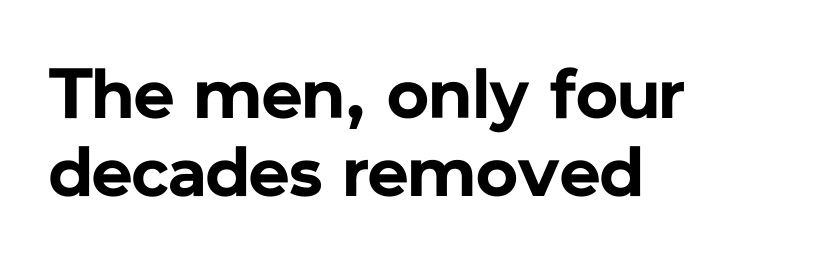
Q: Is the text bold? A: Yes.
Q: Is the text italic (slanted)? A: No, it is upright.
Q: Is the typeface a serif or a sans-serif typeface? A: Sans-serif.
Q: Is the text underlined? A: No.
Q: How is the paragraph aligned? A: Left-aligned.
Q: Is the spacing between letters normal or unusually wide? A: Normal.
Q: Is the spacing between lines tight, normal or loose? A: Tight.
Q: Width (condensed, normal, or wide)? A: Normal.
Q: Stroke contrast? A: Low.
Q: x-height? A: Medium.
Q: Monospaced? A: No.
